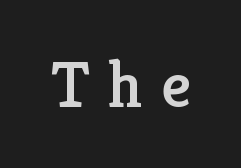
{"serif": "yes", "italic": "no", "width": "normal", "stroke_contrast": "low", "x_height": "medium", "monospaced": "no", "underline": "no", "letter_spacing": "wide", "letter_spacing_em": 0.27, "glyph_px": 66}
